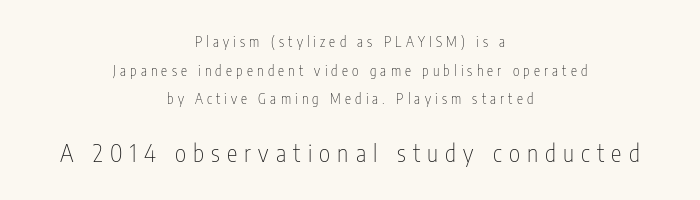
Line starts and ends both wander, symmetrically. Summary of weight: not heavy and not bold. Nope, not italic — everything's standing straight. Descender tails drop into unmarked territory. What stands out about the letter spacing? Its width — letters are far apart.
